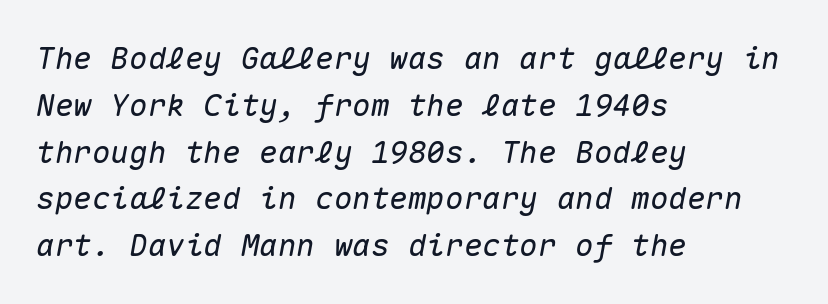
{"italic": "yes", "lean": "right", "slant_degrees": 10, "width": "normal", "stroke_contrast": "medium", "x_height": "medium", "monospaced": "yes", "underline": "no", "align": "left", "line_spacing": "normal", "line_spacing_ratio": 1.51, "letter_spacing": "normal", "letter_spacing_em": 0.0, "glyph_px": 31}
